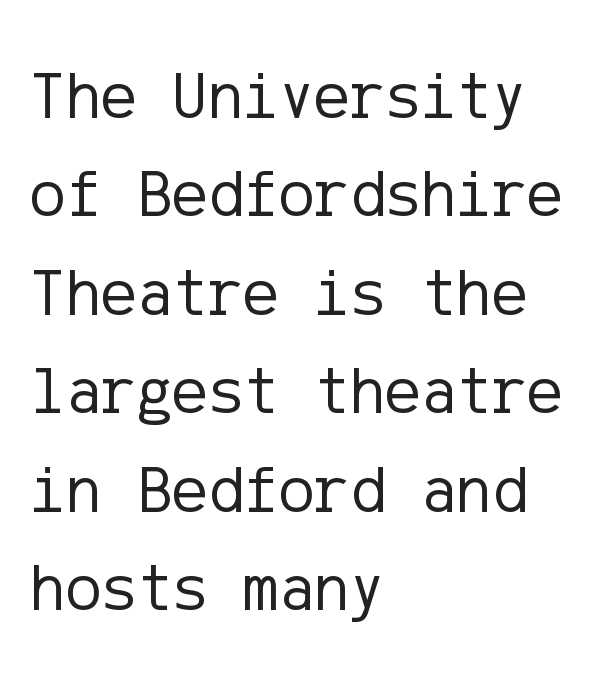
Q: Is the text bold? A: No.
Q: Is the text italic (slanted)? A: No, it is upright.
Q: Is the typeface a serif or a sans-serif typeface? A: Sans-serif.
Q: Is the text underlined? A: No.
Q: How is the paragraph aligned? A: Left-aligned.
Q: Is the spacing between letters normal or unusually wide? A: Normal.
Q: Is the spacing between lines tight, normal or loose? A: Normal.
Q: Width (condensed, normal, or wide)? A: Normal.
Q: Stroke contrast? A: Low.
Q: x-height? A: Medium.
